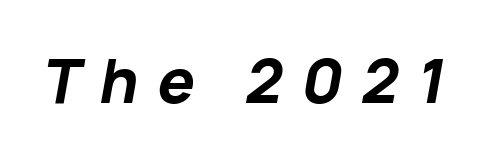
Q: Is the text bold? A: Yes.
Q: Is the text italic (slanted)? A: Yes, it leans right by about 10 degrees.
Q: Is the text underlined? A: No.
Q: Is the spacing between letters normal or unusually wide? A: Unusually wide.
Q: Width (condensed, normal, or wide)? A: Normal.
Q: Stroke contrast? A: Low.
Q: x-height? A: Medium.
Q: Monospaced? A: No.
